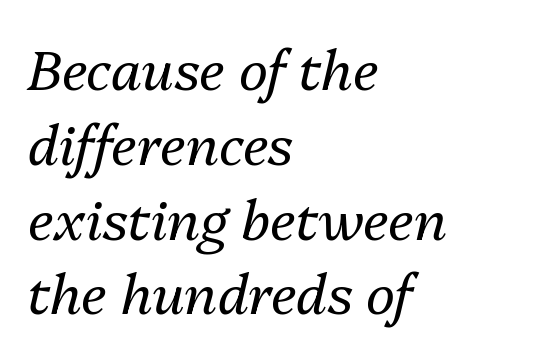
Q: Is the text bold? A: No.
Q: Is the text italic (slanted)? A: Yes, it leans right by about 13 degrees.
Q: Is the text underlined? A: No.
Q: How is the paragraph aligned? A: Left-aligned.
Q: Is the spacing between letters normal or unusually wide? A: Normal.
Q: Is the spacing between lines tight, normal or loose? A: Normal.
Q: Width (condensed, normal, or wide)? A: Normal.
Q: Stroke contrast? A: Medium.
Q: x-height? A: Medium.
Q: Monospaced? A: No.
